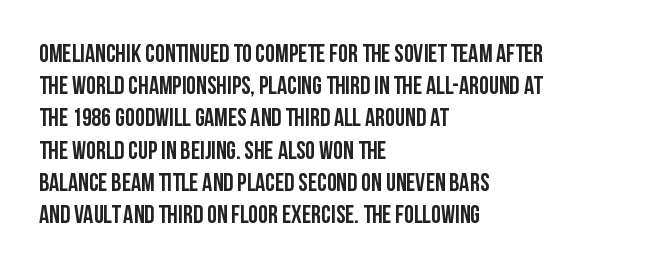
{"italic": "no", "underline": "no", "align": "left", "line_spacing": "normal", "line_spacing_ratio": 1.29, "letter_spacing": "normal", "letter_spacing_em": 0.0, "glyph_px": 25}
